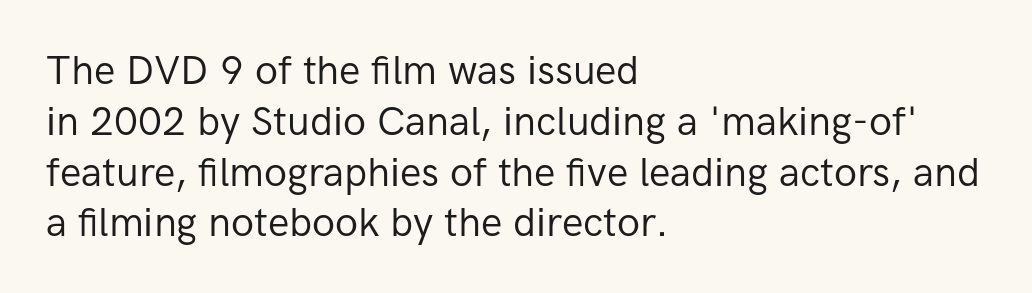
Q: Is the text bold? A: No.
Q: Is the text italic (slanted)? A: No, it is upright.
Q: Is the typeface a serif or a sans-serif typeface? A: Sans-serif.
Q: Is the text underlined? A: No.
Q: How is the paragraph aligned? A: Left-aligned.
Q: Is the spacing between letters normal or unusually wide? A: Normal.
Q: Is the spacing between lines tight, normal or loose? A: Normal.
Q: Width (condensed, normal, or wide)? A: Normal.
Q: Stroke contrast? A: Low.
Q: x-height? A: Medium.
Q: Monospaced? A: No.
